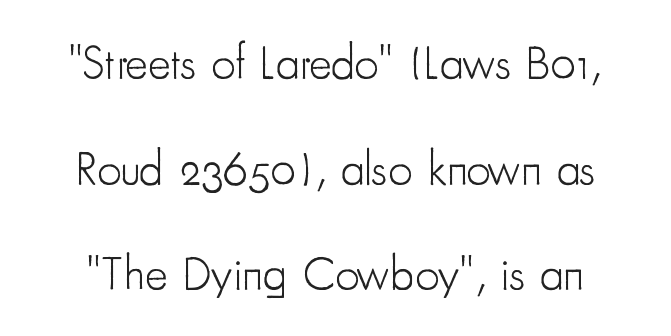
Q: Is the text bold? A: No.
Q: Is the text italic (slanted)? A: No, it is upright.
Q: Is the typeface a serif or a sans-serif typeface? A: Sans-serif.
Q: Is the text underlined? A: No.
Q: Is the spacing between letters normal or unusually wide? A: Normal.
Q: Is the spacing between lines tight, normal or loose? A: Loose.
Q: Width (condensed, normal, or wide)? A: Condensed.
Q: Stroke contrast? A: Low.
Q: x-height? A: Small.
Q: Monospaced? A: No.
